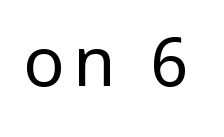
Does the lettering tilt? It doesn't — this is upright. Underline: absent. The letters advance in unequal steps, a hallmark of proportional type. The designer went with a sans here, leaving each stem footless. Is the type heavy? It reads as light-to-regular instead.
